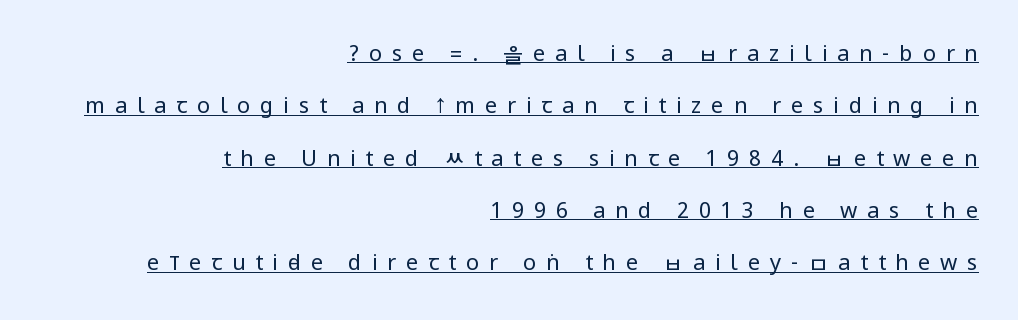
A continuous stroke trails under the words, as in a hyperlink. The passage shown stacks its lines with a broad gap. In CSS terms this would be text-align: right. Ink coverage per letter is moderate at most.
